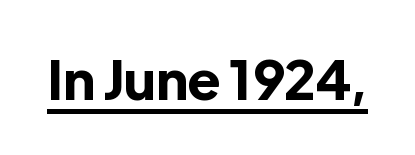
You could not count columns in this text — the font is proportionally spaced. This sample uses plain, unmodified letter spacing. This sample carries an underscore along the baseline area. Ascenders rise straight up at ninety degrees. Heavy, bold letterforms.
